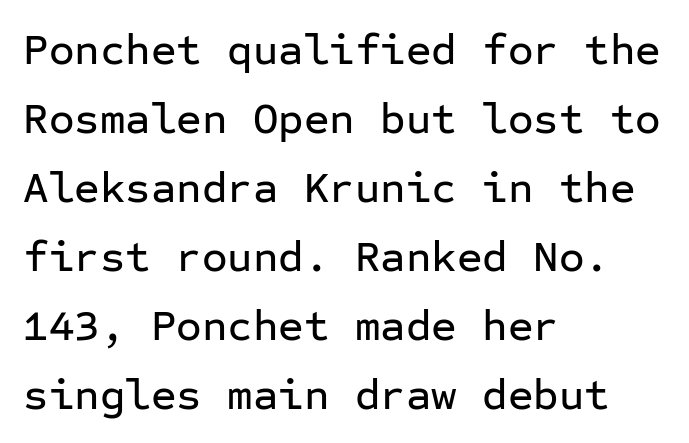
Q: Is the text italic (slanted)? A: No, it is upright.
Q: Is the typeface a serif or a sans-serif typeface? A: Sans-serif.
Q: Is the text underlined? A: No.
Q: How is the paragraph aligned? A: Left-aligned.
Q: Is the spacing between letters normal or unusually wide? A: Normal.
Q: Is the spacing between lines tight, normal or loose? A: Normal.
Q: Width (condensed, normal, or wide)? A: Normal.
Q: Stroke contrast? A: Low.
Q: x-height? A: Medium.
Q: Monospaced? A: Yes.
